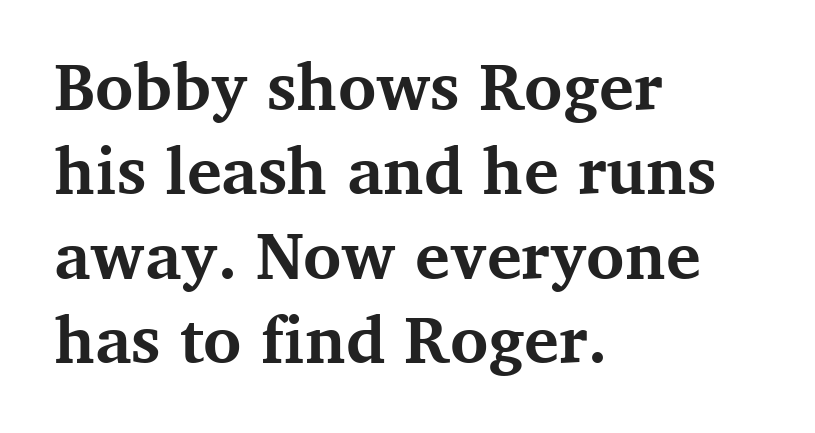
{"serif": "yes", "italic": "no", "bold": "yes", "weight": "bold", "width": "normal", "stroke_contrast": "medium", "x_height": "medium", "monospaced": "no", "underline": "no", "align": "left", "line_spacing": "normal", "line_spacing_ratio": 1.3, "letter_spacing": "normal", "letter_spacing_em": 0.0, "glyph_px": 65}
